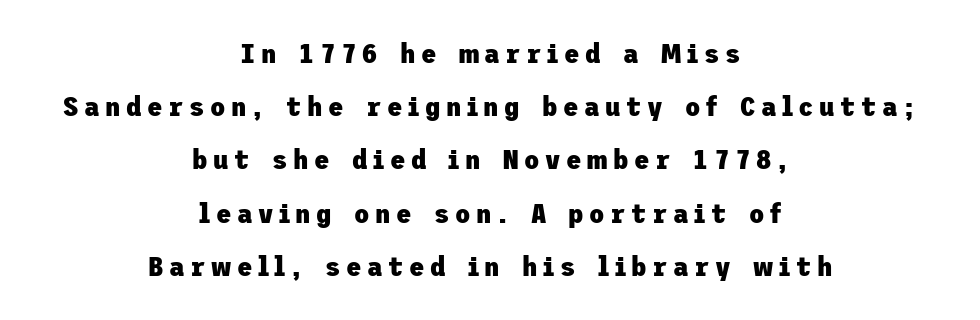
Q: Is the text bold? A: Yes.
Q: Is the text italic (slanted)? A: No, it is upright.
Q: Is the typeface a serif or a sans-serif typeface? A: Sans-serif.
Q: Is the text underlined? A: No.
Q: How is the paragraph aligned? A: Centered.
Q: Is the spacing between letters normal or unusually wide? A: Unusually wide.
Q: Is the spacing between lines tight, normal or loose? A: Loose.
Q: Width (condensed, normal, or wide)? A: Normal.
Q: Stroke contrast? A: Low.
Q: x-height? A: Medium.
